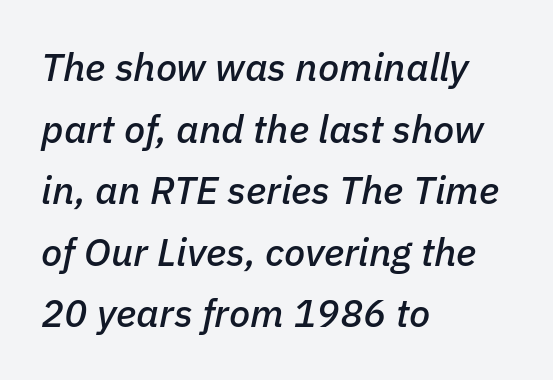
The image shows 39 px text type, italic (leaning right); set left-aligned, normal line spacing (1.58x), normal letter spacing, not underlined; low stroke contrast and a medium x-height.
